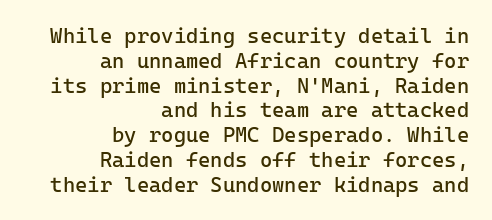
{"italic": "no", "bold": "no", "underline": "no", "align": "right", "line_spacing_ratio": 1.18, "letter_spacing": "normal", "letter_spacing_em": 0.0, "glyph_px": 21}
